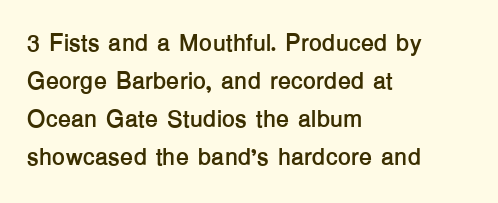
Any mark beneath the type? The region is blank. The letters stand upright; this is a roman face. The type is set solid horizontally, with unmodified tracking. Which margin do the lines hug? The left one — the right edge is uneven. The rendering uses a bold face; every stroke is thick and dark.
